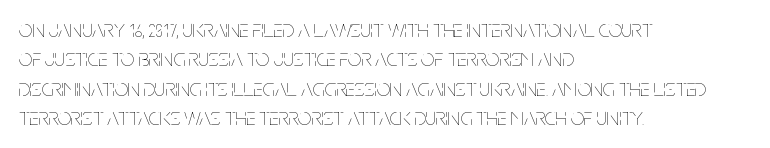
The image shows 24 px text type, upright; set left-aligned, line spacing 1.22x, normal letter spacing, not underlined.
